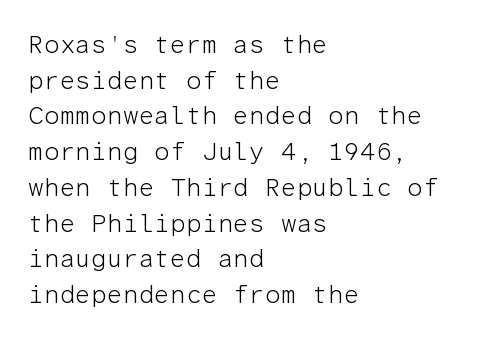
Q: Is the text bold? A: No.
Q: Is the text italic (slanted)? A: No, it is upright.
Q: Is the text underlined? A: No.
Q: How is the paragraph aligned? A: Left-aligned.
Q: Is the spacing between letters normal or unusually wide? A: Normal.
Q: Is the spacing between lines tight, normal or loose? A: Normal.
